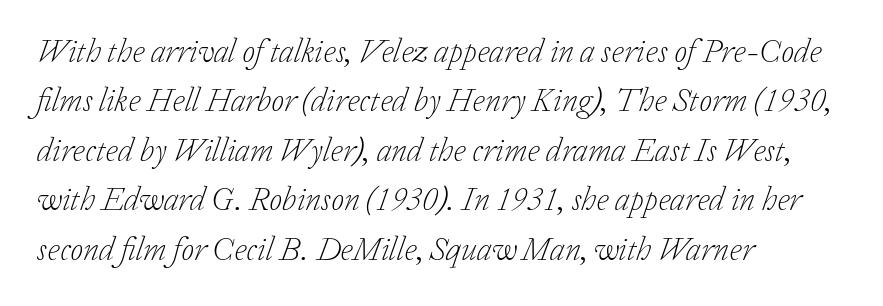
The image shows 33 px light serif type, italic (leaning right); set left-aligned, normal line spacing (1.5x), normal letter spacing, not underlined; low stroke contrast and a medium x-height.
